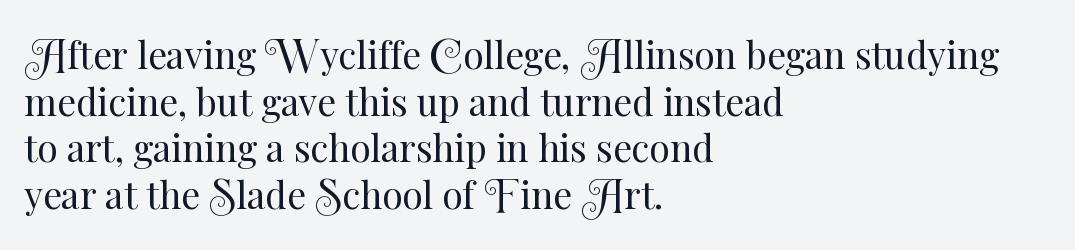
Q: Is the text bold? A: No.
Q: Is the text italic (slanted)? A: No, it is upright.
Q: Is the text underlined? A: No.
Q: How is the paragraph aligned? A: Left-aligned.
Q: Is the spacing between letters normal or unusually wide? A: Normal.
Q: Is the spacing between lines tight, normal or loose? A: Normal.
Q: Width (condensed, normal, or wide)? A: Normal.
Q: Stroke contrast? A: Medium.
Q: x-height? A: Small.
Q: Monospaced? A: No.
